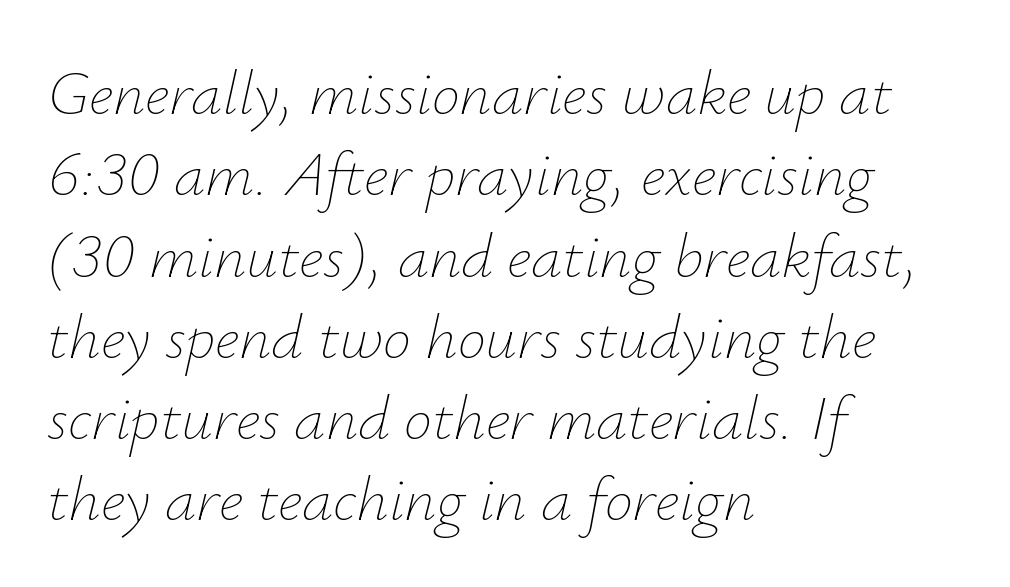
Q: Is the text bold? A: No.
Q: Is the text italic (slanted)? A: Yes, it leans right by about 12 degrees.
Q: Is the text underlined? A: No.
Q: How is the paragraph aligned? A: Left-aligned.
Q: Is the spacing between letters normal or unusually wide? A: Normal.
Q: Is the spacing between lines tight, normal or loose? A: Normal.
Q: Width (condensed, normal, or wide)? A: Normal.
Q: Stroke contrast? A: Low.
Q: x-height? A: Small.
Q: Monospaced? A: No.
